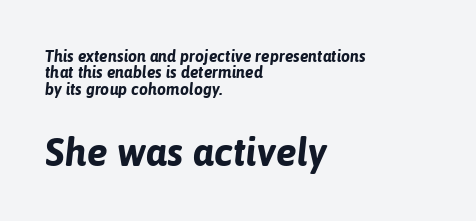
The image shows 39 px bold type, italic (leaning right); set left-aligned, tight line spacing (1.03x), normal letter spacing, not underlined; the second (bottom) block is 2.44x larger; low stroke contrast and a medium x-height.
